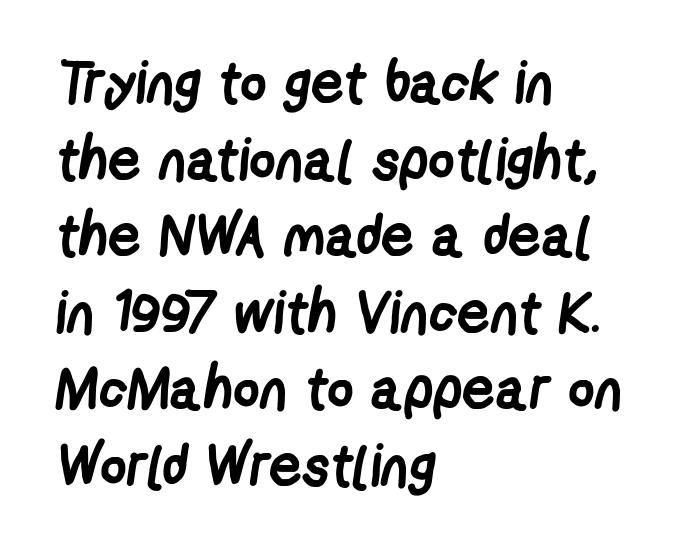
Weight check: bold — yes, fully. Vertically, the passage feels balanced, rows spaced as you'd expect. How are the letters spaced? Ordinarily, with no added tracking. The space beneath each line is pristine and unruled. Is the block centered? No — it sits flush against the left margin.
